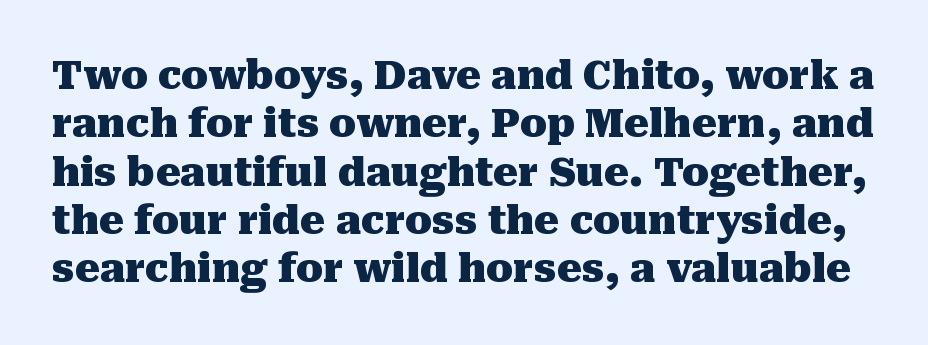
Q: Is the text bold? A: Yes.
Q: Is the text italic (slanted)? A: No, it is upright.
Q: Is the typeface a serif or a sans-serif typeface? A: Serif.
Q: Is the text underlined? A: No.
Q: Is the spacing between letters normal or unusually wide? A: Normal.
Q: Width (condensed, normal, or wide)? A: Normal.
Q: Stroke contrast? A: Medium.
Q: x-height? A: Medium.
Q: Monospaced? A: No.
